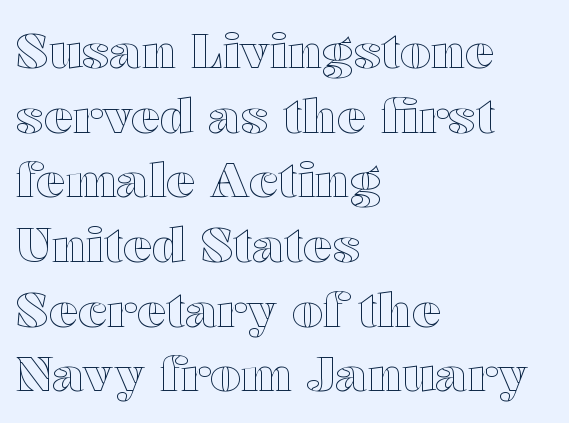
Teacher's note: observe the even left margin — that is flush-left alignment. It's the straight-up-and-down kind of type. Anything drawn beneath the words? Only blank space. Students, observe: this is what conventionally led text looks like.
